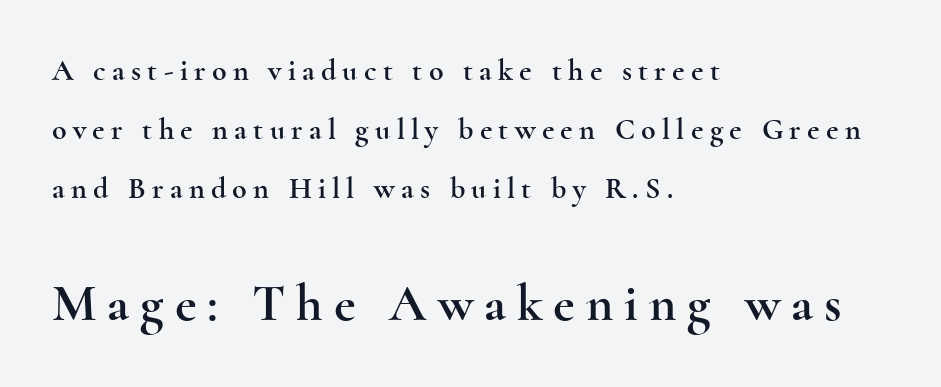
{"serif": "yes", "italic": "no", "width": "wide", "x_height": "small", "monospaced": "no", "underline": "no", "align": "left", "line_spacing": "loose", "line_spacing_ratio": 1.97, "letter_spacing": "wide", "letter_spacing_em": 0.21, "larger_block": "second", "size_ratio": 1.73, "glyph_px": 52}
